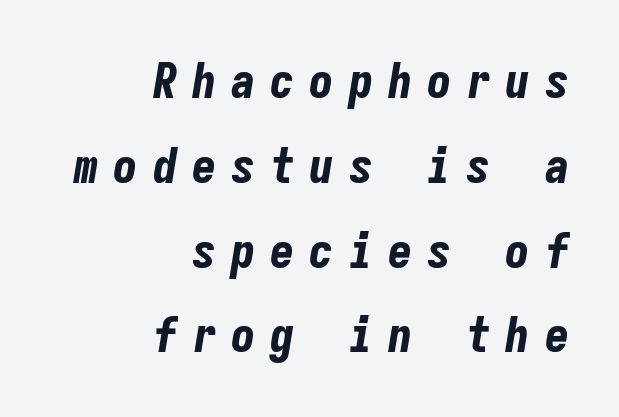
The image shows 49 px bold, condensed type, italic (leaning right), monospaced; set right-aligned, line spacing 1.73x, unusually wide letter spacing (+0.3 em), not underlined; low stroke contrast and a medium x-height.
